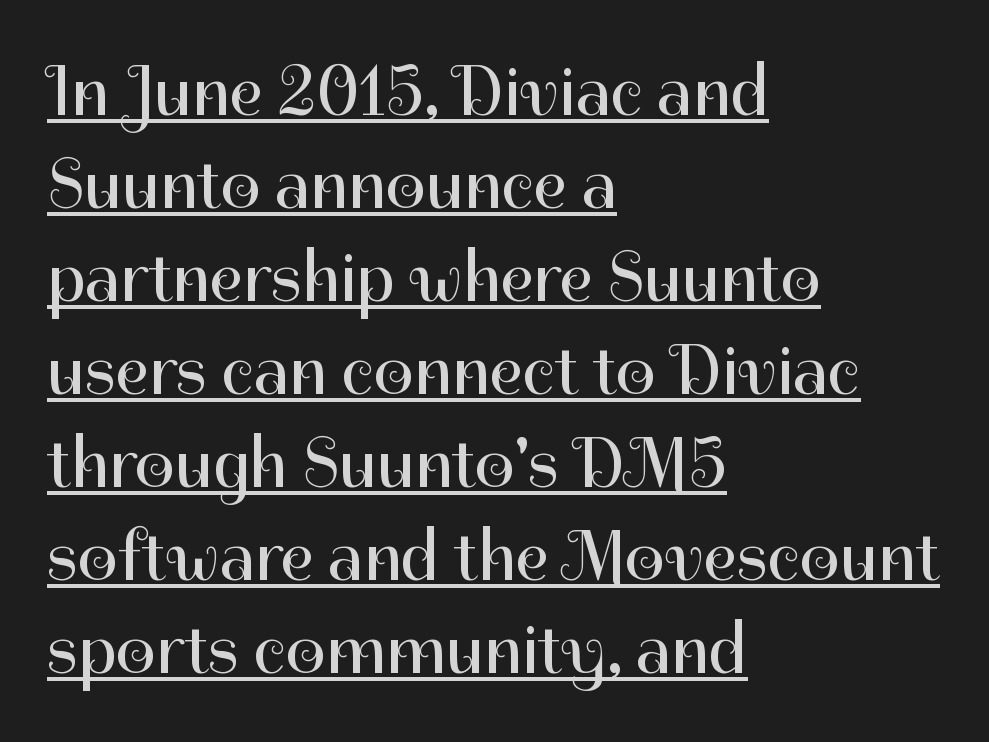
Q: Is the text bold? A: No.
Q: Is the text italic (slanted)? A: No, it is upright.
Q: Is the typeface a serif or a sans-serif typeface? A: Sans-serif.
Q: Is the text underlined? A: Yes.
Q: How is the paragraph aligned? A: Left-aligned.
Q: Is the spacing between letters normal or unusually wide? A: Normal.
Q: Is the spacing between lines tight, normal or loose? A: Normal.
Q: Width (condensed, normal, or wide)? A: Normal.
Q: Stroke contrast? A: High.
Q: x-height? A: Medium.
Q: Monospaced? A: No.
